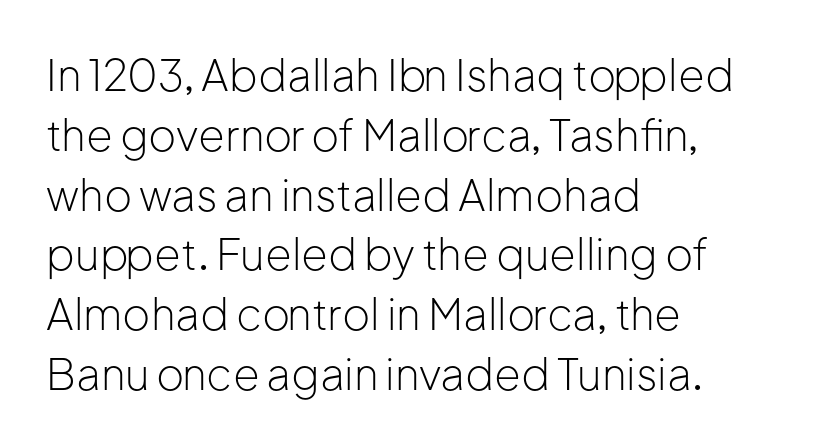
{"serif": "no", "italic": "no", "bold": "no", "weight": "light", "width": "normal", "stroke_contrast": "low", "x_height": "medium", "monospaced": "no", "underline": "no", "align": "left", "line_spacing": "normal", "line_spacing_ratio": 1.39, "letter_spacing": "normal", "letter_spacing_em": 0.0, "glyph_px": 43}
